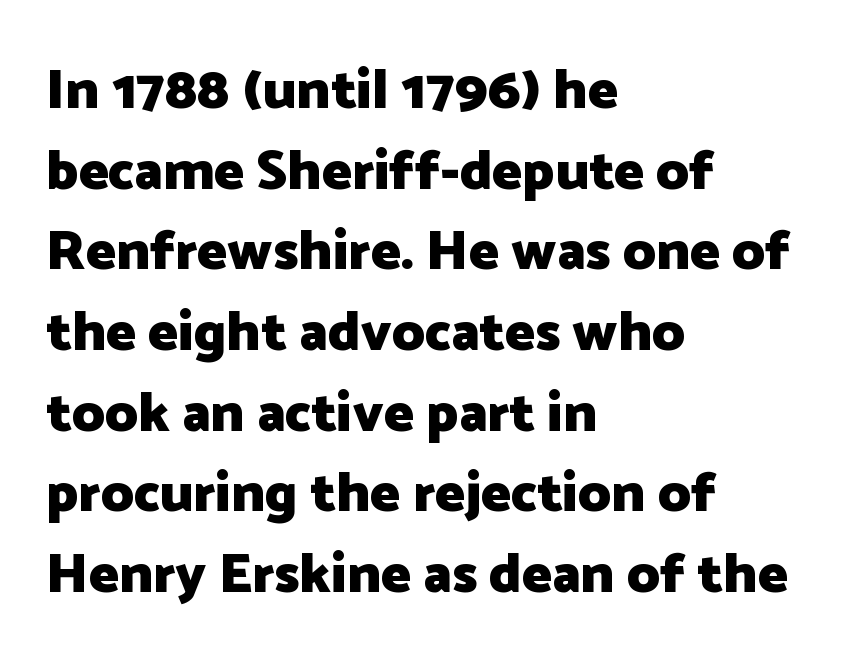
The image shows 56 px heavy sans-serif type, upright; set left-aligned, normal line spacing (1.44x), normal letter spacing, not underlined; low stroke contrast and a medium x-height.
